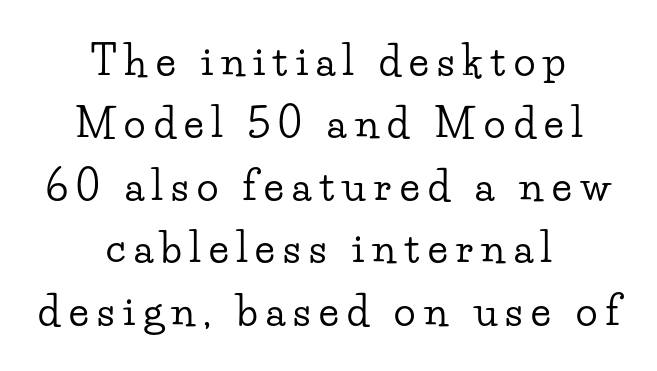
The image shows 40 px wide serif type, upright; set centered, normal line spacing (1.56x), unusually wide letter spacing (+0.21 em), not underlined; low stroke contrast and a small x-height.
